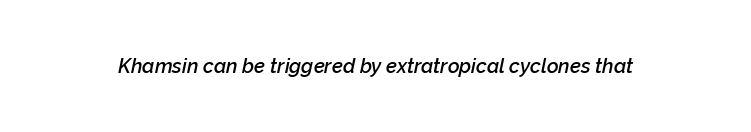
The type is set solid horizontally, with unmodified tracking. It's the slanting kind of type. Compared with an ordinary text face, these strokes are moderately heavier — a semibold. Rule under the text: the space is simply empty.
